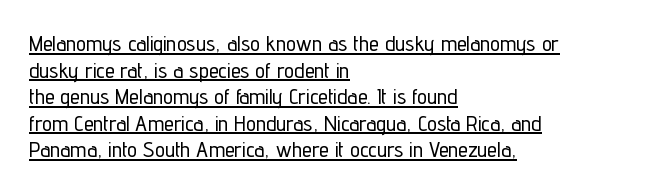
A roman cut, with each character standing at attention. This is underlined copy, the kind a proofreader might mark for attention. Each word holds together tightly as a unit, with standard inter-letter gaps. One-word summary of the alignment: left.
